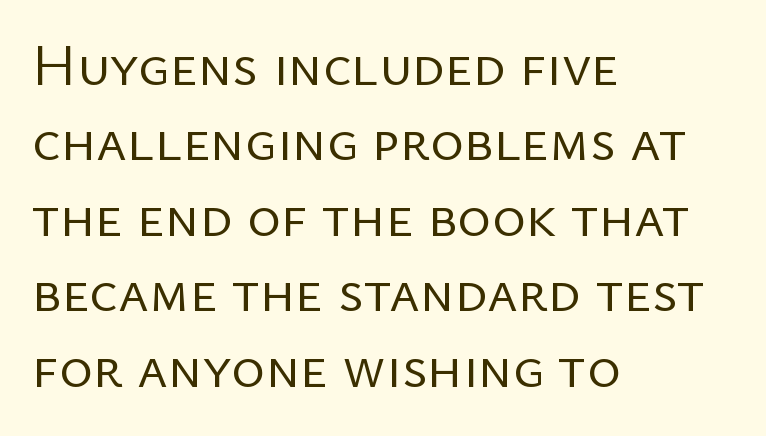
Q: Is the text bold? A: No.
Q: Is the text italic (slanted)? A: No, it is upright.
Q: Is the typeface a serif or a sans-serif typeface? A: Sans-serif.
Q: Is the text underlined? A: No.
Q: How is the paragraph aligned? A: Left-aligned.
Q: Is the spacing between letters normal or unusually wide? A: Normal.
Q: Is the spacing between lines tight, normal or loose? A: Normal.
Q: Width (condensed, normal, or wide)? A: Normal.
Q: Stroke contrast? A: Low.
Q: x-height? A: Medium.
Q: Monospaced? A: No.
